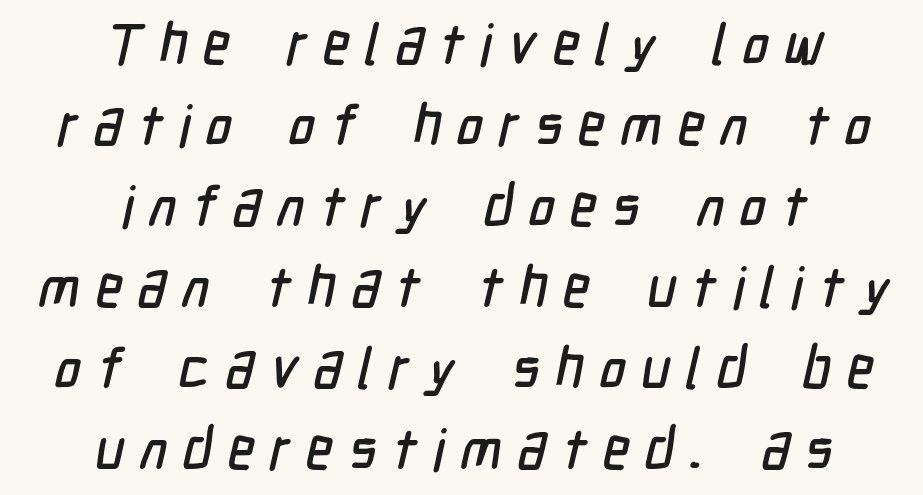
{"serif": "no", "width": "condensed", "stroke_contrast": "low", "x_height": "medium", "monospaced": "no", "underline": "no", "align": "center", "line_spacing": "normal", "line_spacing_ratio": 1.42, "letter_spacing": "wide", "letter_spacing_em": 0.27, "glyph_px": 57}
